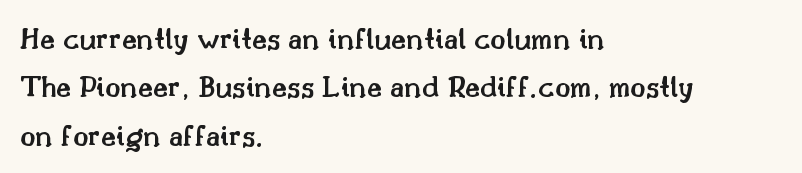
{"serif": "yes", "italic": "no", "bold": "semi", "weight": "semibold", "width": "normal", "stroke_contrast": "medium", "x_height": "small", "monospaced": "no", "underline": "no", "align": "left", "line_spacing": "normal", "line_spacing_ratio": 1.51, "letter_spacing": "normal", "letter_spacing_em": 0.0, "glyph_px": 32}
